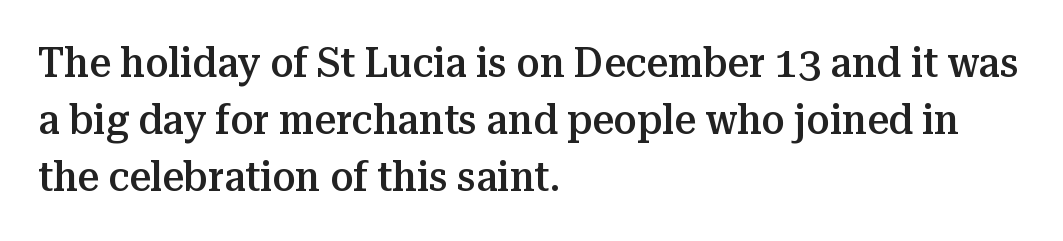
Does extra space separate the letters? No, they use regular spacing. Typeset ragged right — the left edge is the straight one. Looks like regular typesetting: each glyph gets only the width it needs. The strokes are fattened partway — semibold, not bold. The lines sit at an ordinary, default distance from one another. The baseline area is clear.
